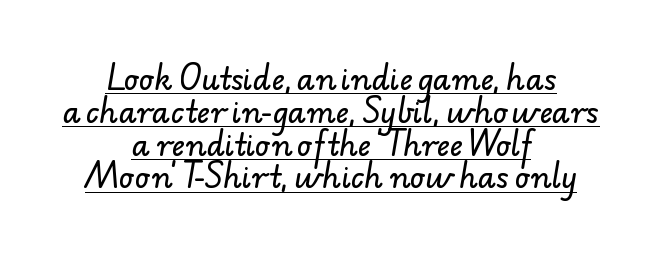
The image shows 29 px sans-serif type; set centered, tight line spacing (1.13x), normal letter spacing, underlined; low stroke contrast and a small x-height.
